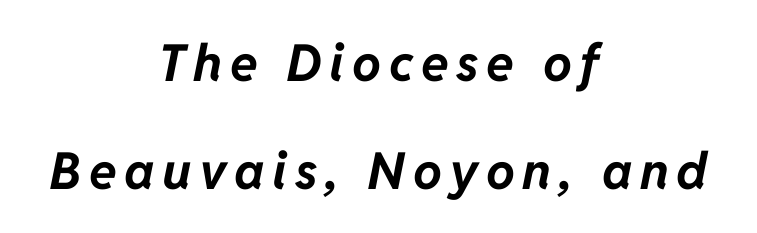
The image shows 51 px bold type, italic (leaning right); set centered, loose line spacing (2.11x), not underlined; low stroke contrast and a medium x-height.
